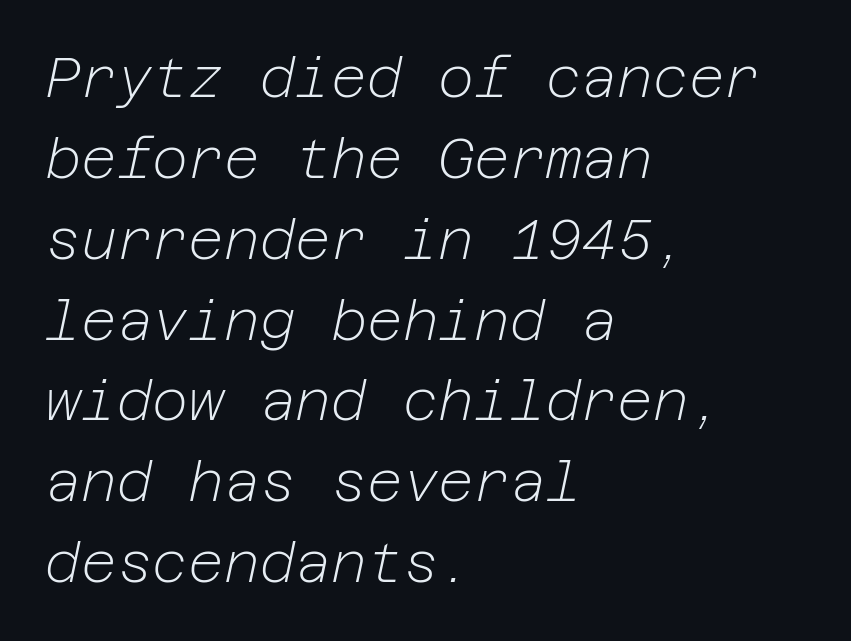
The image shows 55 px light type, italic (leaning right); set left-aligned, normal line spacing (1.47x), normal letter spacing, not underlined; low stroke contrast and a medium x-height.
